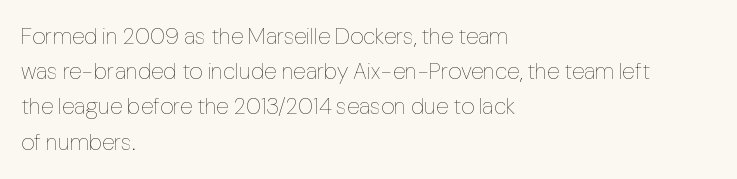
The image shows 23 px text type, upright; set left-aligned, normal line spacing (1.53x), normal letter spacing, not underlined.
